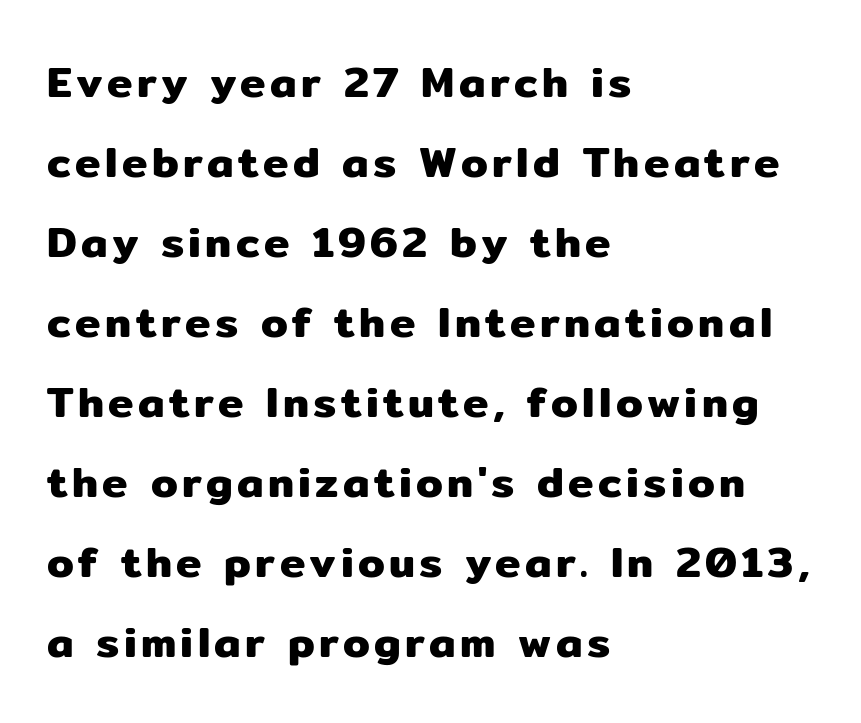
The image shows 43 px sans-serif type, upright; set left-aligned, line spacing 1.86x, not underlined; low stroke contrast and a medium x-height.
